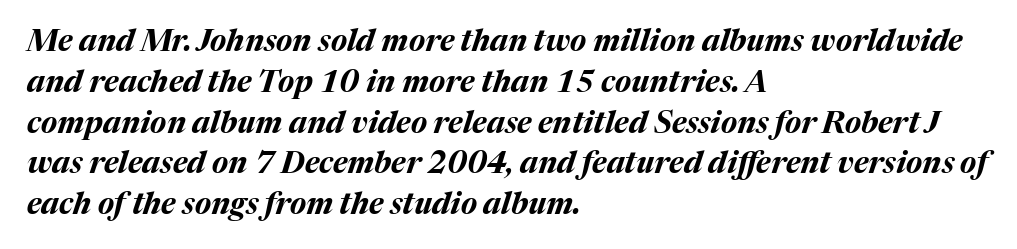
{"italic": "yes", "lean": "right", "slant_degrees": 17, "bold": "yes", "weight": "bold", "width": "normal", "stroke_contrast": "medium", "x_height": "medium", "monospaced": "no", "underline": "no", "align": "left", "line_spacing": "normal", "line_spacing_ratio": 1.36, "letter_spacing": "normal", "letter_spacing_em": 0.0, "glyph_px": 30}
